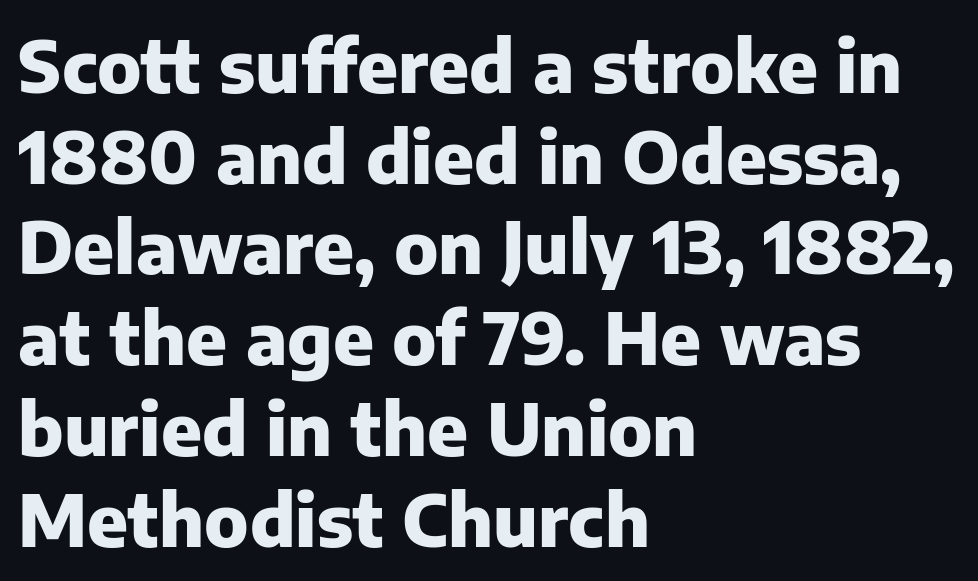
{"serif": "no", "italic": "no", "bold": "yes", "weight": "heavy", "width": "normal", "stroke_contrast": "low", "x_height": "medium", "monospaced": "no", "underline": "no", "align": "left", "line_spacing": "normal", "line_spacing_ratio": 1.26, "letter_spacing": "normal", "letter_spacing_em": 0.0, "glyph_px": 72}
